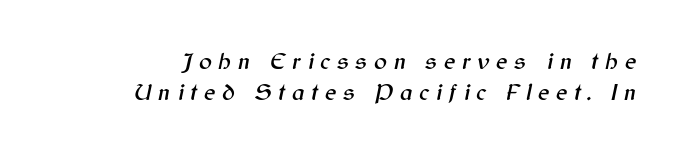
The image shows 24 px text type, italic (leaning right); set normal line spacing (1.3x), unusually wide letter spacing (+0.28 em), not underlined.
